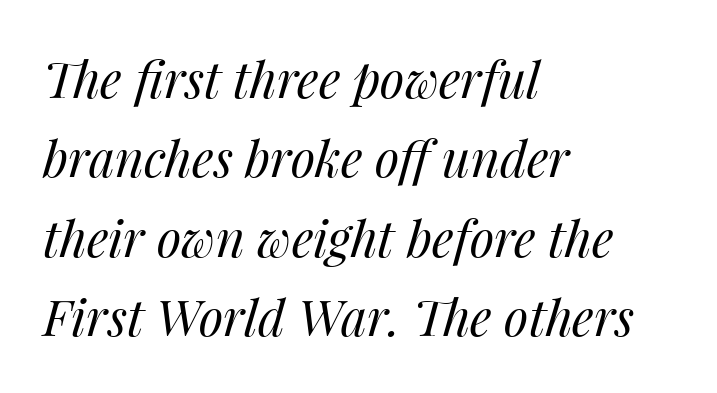
{"italic": "yes", "lean": "right", "slant_degrees": 14, "bold": "no", "weight": "regular", "width": "normal", "stroke_contrast": "medium", "x_height": "medium", "monospaced": "no", "underline": "no", "align": "left", "line_spacing": "normal", "line_spacing_ratio": 1.59, "letter_spacing": "normal", "letter_spacing_em": 0.0, "glyph_px": 50}
